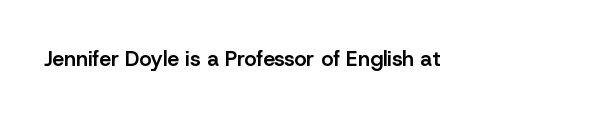
The image shows 21 px text type, upright; set normal letter spacing, not underlined.
